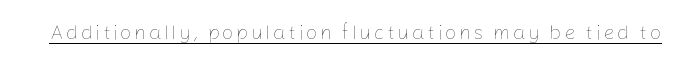
The face looks like a standard text weight, possibly lighter. Rendered with straight, roman letterforms. The rendered words wear a rule along their underside.
